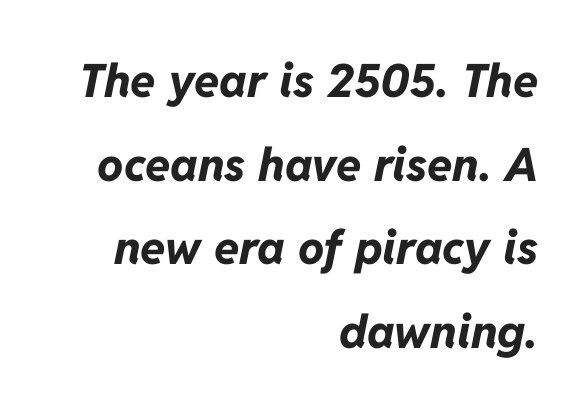
{"italic": "yes", "lean": "right", "slant_degrees": 11, "bold": "yes", "weight": "bold", "width": "normal", "stroke_contrast": "low", "x_height": "medium", "monospaced": "no", "underline": "no", "align": "right", "line_spacing_ratio": 1.82, "letter_spacing": "normal", "letter_spacing_em": 0.0, "glyph_px": 46}
